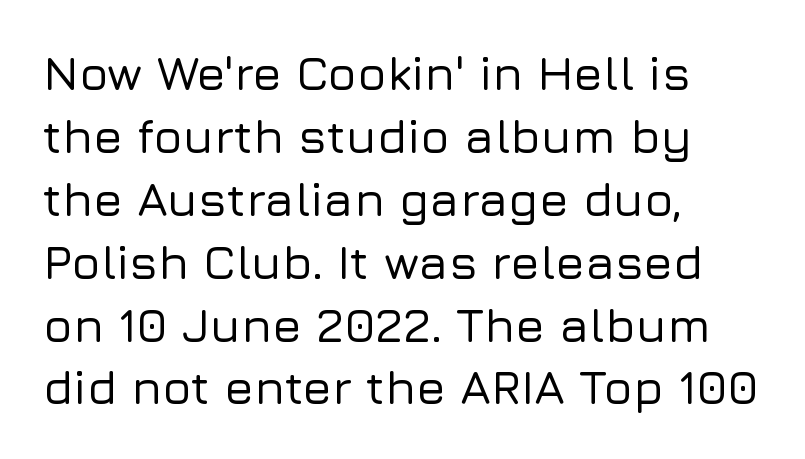
Q: Is the text italic (slanted)? A: No, it is upright.
Q: Is the typeface a serif or a sans-serif typeface? A: Sans-serif.
Q: Is the text underlined? A: No.
Q: How is the paragraph aligned? A: Left-aligned.
Q: Is the spacing between letters normal or unusually wide? A: Normal.
Q: Is the spacing between lines tight, normal or loose? A: Normal.
Q: Width (condensed, normal, or wide)? A: Normal.
Q: Stroke contrast? A: Low.
Q: x-height? A: Medium.
Q: Monospaced? A: No.
